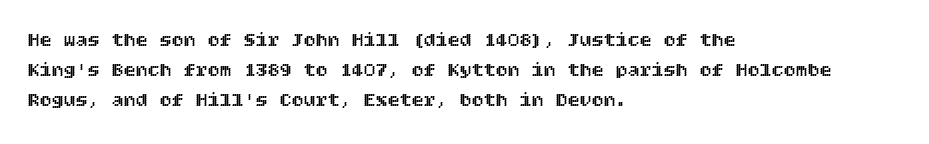
Words float on clear page, feet unadorned. Quick note: not italic, upright. Is there much room between lines? A standard amount, neither cramped nor airy. This sample is left-justified, so line endings fall wherever the words run out. Between one letter and the next there's only the usual sliver of space.
